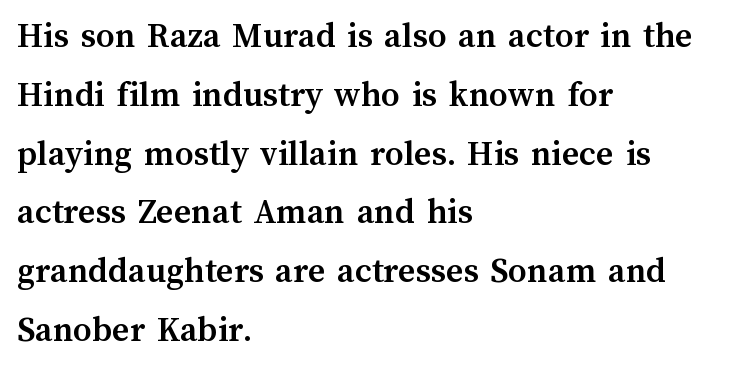
Upright lettering throughout. No word sits above an underline. A dark, heavy texture on the line: the type is bold. Rows of type keep a routine distance in the vertical direction. There is no visible air inserted between adjacent glyphs. This rendering uses left alignment, leaving the right contour irregular.
